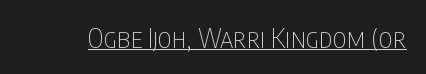
{"italic": "no", "bold": "no", "underline": "yes", "letter_spacing": "normal", "letter_spacing_em": 0.0, "glyph_px": 27}
